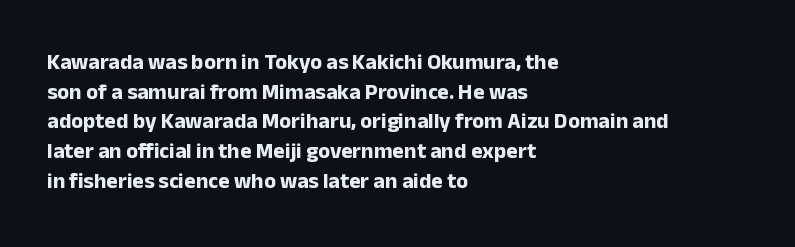
Q: Is the text bold? A: Yes.
Q: Is the text italic (slanted)? A: No, it is upright.
Q: Is the text underlined? A: No.
Q: How is the paragraph aligned? A: Left-aligned.
Q: Is the spacing between letters normal or unusually wide? A: Normal.
Q: Is the spacing between lines tight, normal or loose? A: Normal.
